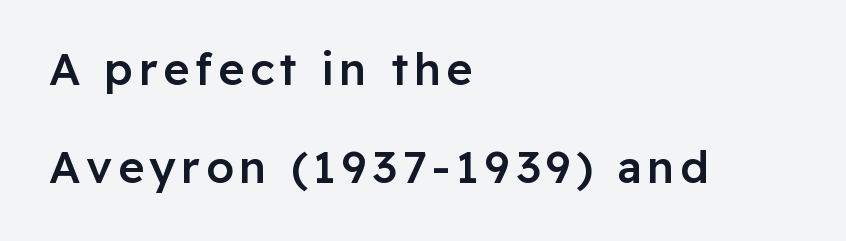
The image shows 45 px semibold sans-serif type, upright; set left-aligned, loose line spacing (2.17x), not underlined; low stroke contrast and a medium x-height.
